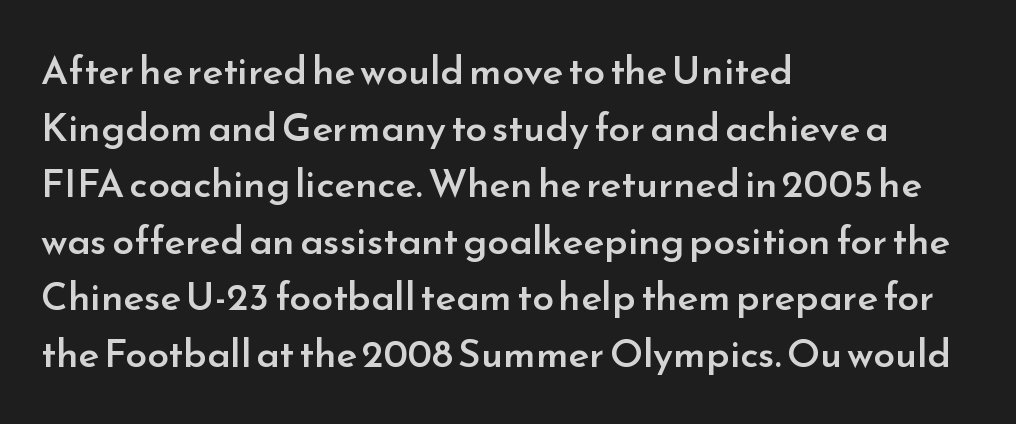
Looks like regular typesetting: each glyph gets only the width it needs. Is there much room between lines? A standard amount, neither cramped nor airy. The rendering keeps characters at their native spacing. This rendering features lettering with no underline. Does the copy run flush right? No — it runs flush left.
